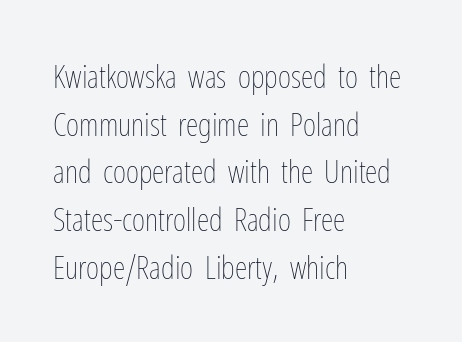
The image shows 32 px thin, condensed type, upright; set left-aligned, normal line spacing (1.49x), normal letter spacing, not underlined; low stroke contrast and a medium x-height.
